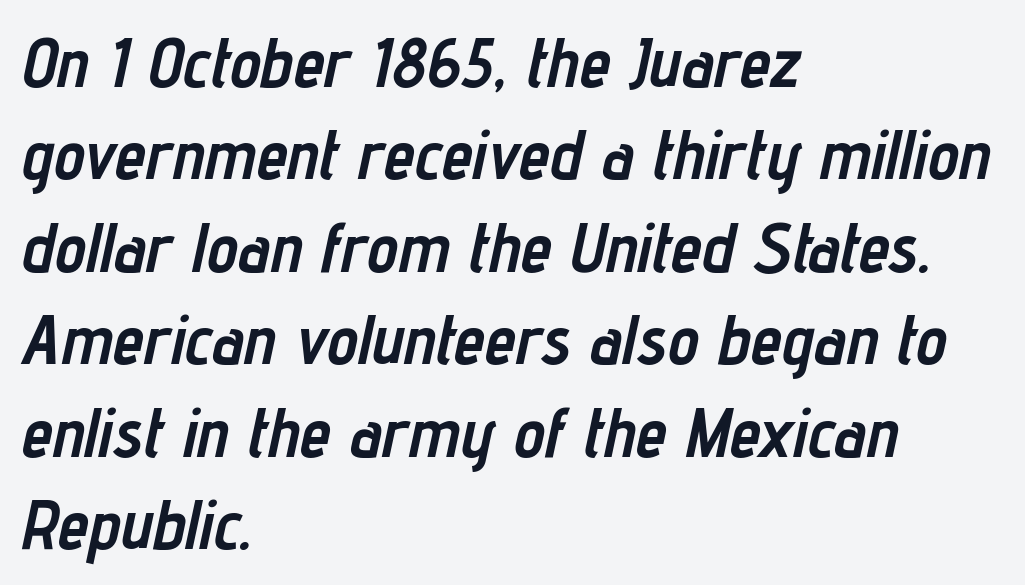
The image shows 70 px semibold, condensed type, italic (leaning right); set left-aligned, normal line spacing (1.32x), normal letter spacing, not underlined; low stroke contrast and a medium x-height.
